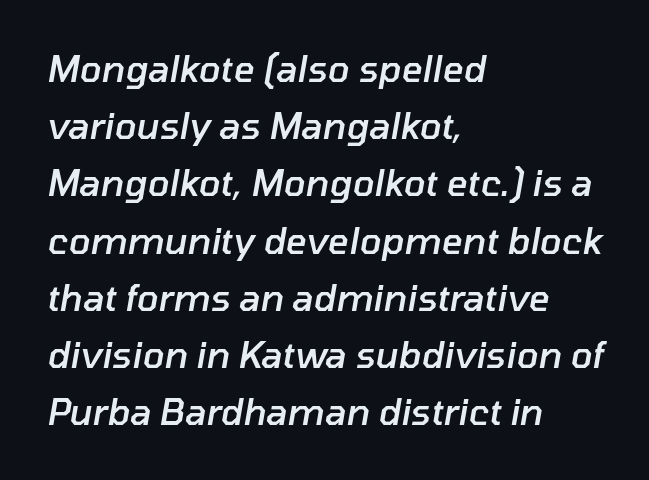
Q: Is the text bold? A: Semi-bold.
Q: Is the text italic (slanted)? A: Yes, it leans right by about 10 degrees.
Q: Is the text underlined? A: No.
Q: How is the paragraph aligned? A: Left-aligned.
Q: Is the spacing between letters normal or unusually wide? A: Normal.
Q: Is the spacing between lines tight, normal or loose? A: Normal.
Q: Width (condensed, normal, or wide)? A: Normal.
Q: Stroke contrast? A: Low.
Q: x-height? A: Medium.
Q: Monospaced? A: No.
